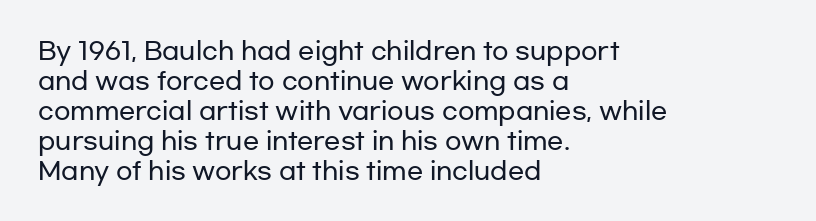
{"italic": "no", "underline": "no", "align": "left", "line_spacing": "normal", "line_spacing_ratio": 1.25, "letter_spacing": "normal", "letter_spacing_em": 0.0, "glyph_px": 24}
